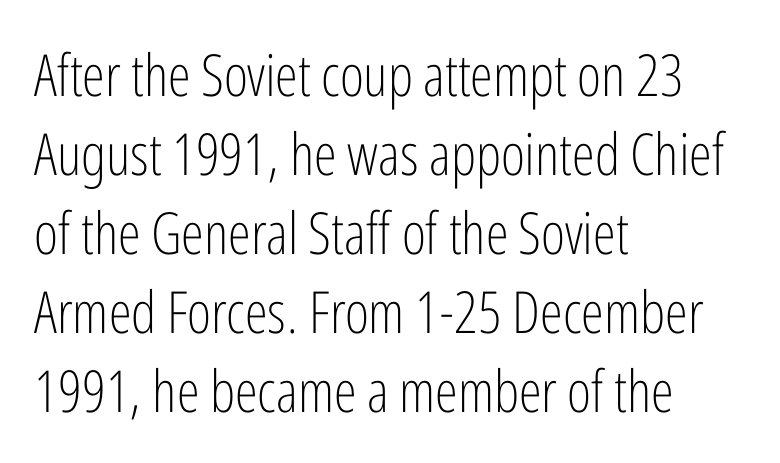
Bold? No — there's no thickening of the strokes. Observe the absence of serifs on each vertical stroke in this sample. Decoration check: the copy has no underline. The type is set solid horizontally, with unmodified tracking.
